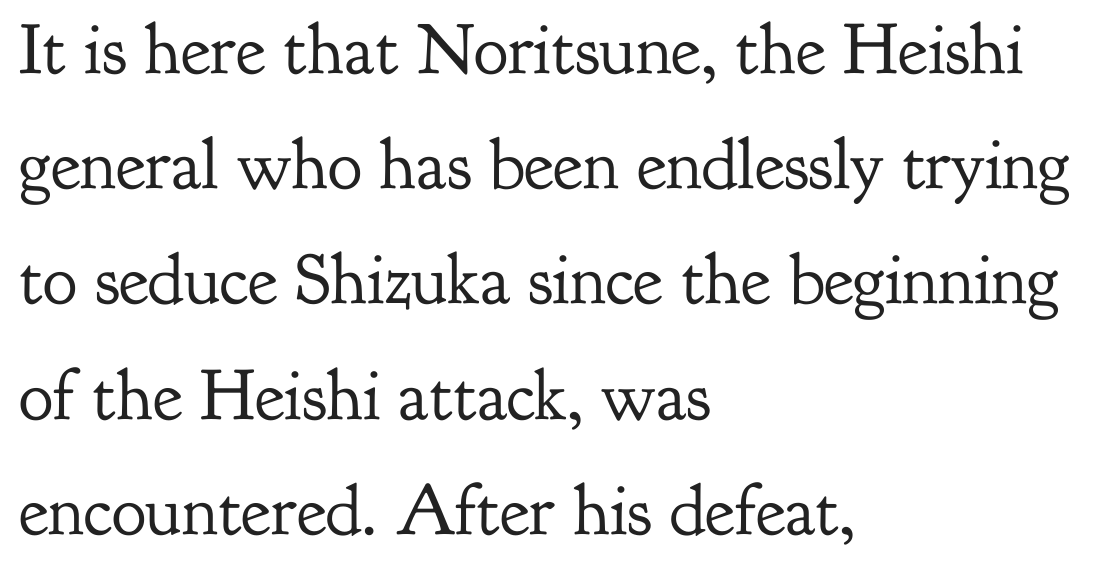
{"serif": "yes", "italic": "no", "bold": "no", "weight": "regular", "width": "normal", "stroke_contrast": "low", "x_height": "small", "monospaced": "no", "underline": "no", "align": "left", "line_spacing": "normal", "line_spacing_ratio": 1.6, "letter_spacing": "normal", "letter_spacing_em": 0.0, "glyph_px": 72}
